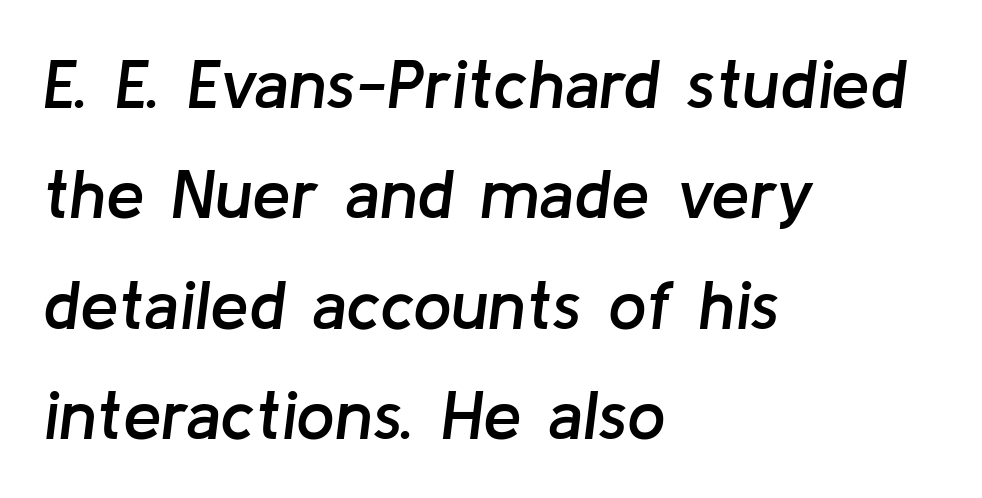
Observe the lean: these are italic letterforms. The face used here is rendered with its standard letterfit. Varying glyph widths throughout — classic text-font behaviour. Line starts are locked; line ends wander.
